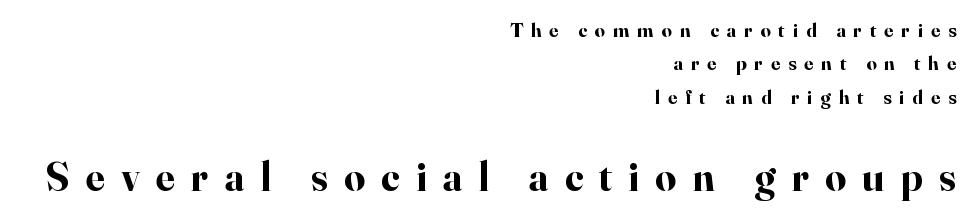
{"serif": "yes", "italic": "no", "bold": "yes", "weight": "bold", "width": "normal", "stroke_contrast": "high", "x_height": "small", "monospaced": "no", "underline": "no", "align": "right", "line_spacing": "normal", "line_spacing_ratio": 1.67, "letter_spacing": "wide", "letter_spacing_em": 0.4, "larger_block": "second", "size_ratio": 2.05, "glyph_px": 41}
